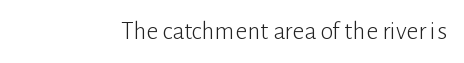
The image shows 26 px text type, upright; set normal letter spacing, not underlined.
